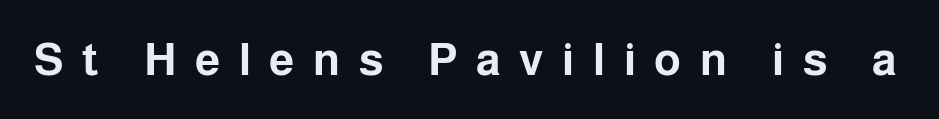
{"serif": "no", "italic": "no", "bold": "yes", "weight": "bold", "width": "normal", "stroke_contrast": "low", "x_height": "medium", "monospaced": "no", "underline": "no", "letter_spacing": "wide", "letter_spacing_em": 0.41, "glyph_px": 45}
